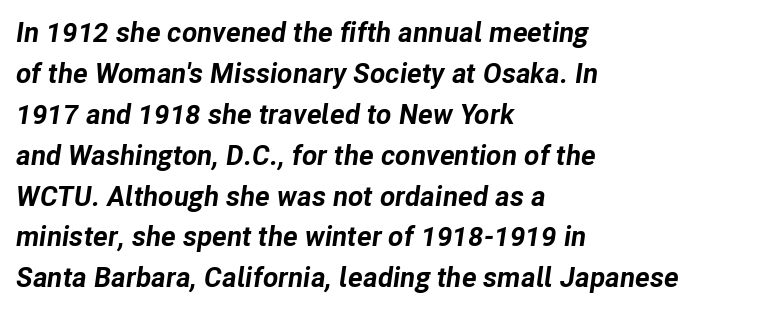
These lines are set flush left with a ragged right edge. This sample has the flowing, uneven cadence of proportional lettering. The glyphs look as if they've been sheared to an angle. Rows of type keep a routine distance in the vertical direction. Nobody drew a line under any word here.
